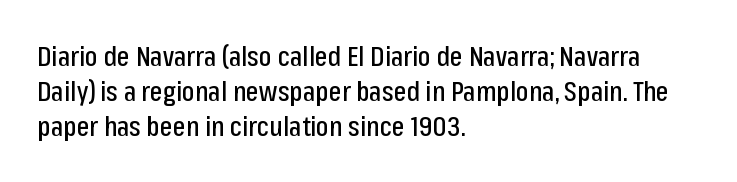
{"italic": "no", "underline": "no", "align": "left", "line_spacing": "normal", "line_spacing_ratio": 1.3, "letter_spacing": "normal", "letter_spacing_em": 0.0, "glyph_px": 27}
